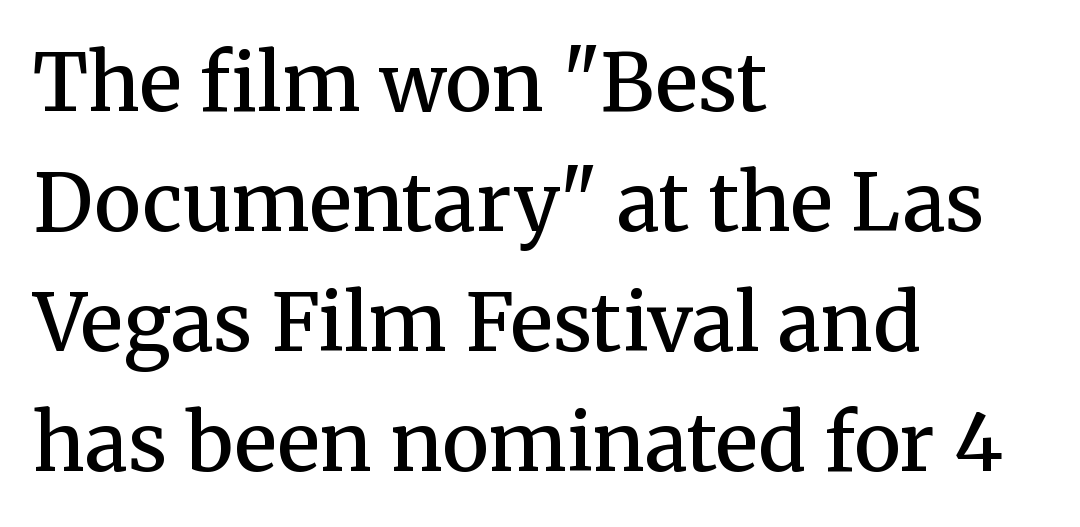
Proportional: the letters do not fall into vertical columns. Letters rest on an invisible, unmarked baseline. The characters look somewhat weighty, a semibold short of true bold. Typeset ragged right — the left edge is the straight one. Does the lettering tilt? It doesn't — this is upright.
